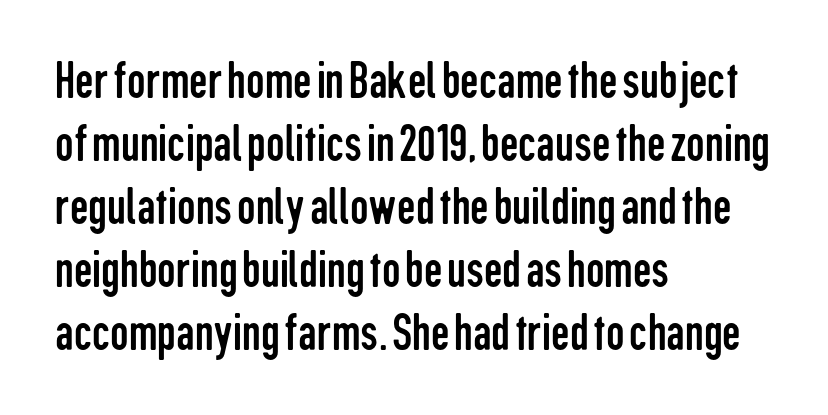
{"serif": "no", "italic": "no", "bold": "no", "weight": "regular", "width": "condensed", "stroke_contrast": "low", "x_height": "medium", "monospaced": "no", "underline": "no", "align": "left", "line_spacing_ratio": 1.21, "letter_spacing": "normal", "letter_spacing_em": 0.0, "glyph_px": 52}
